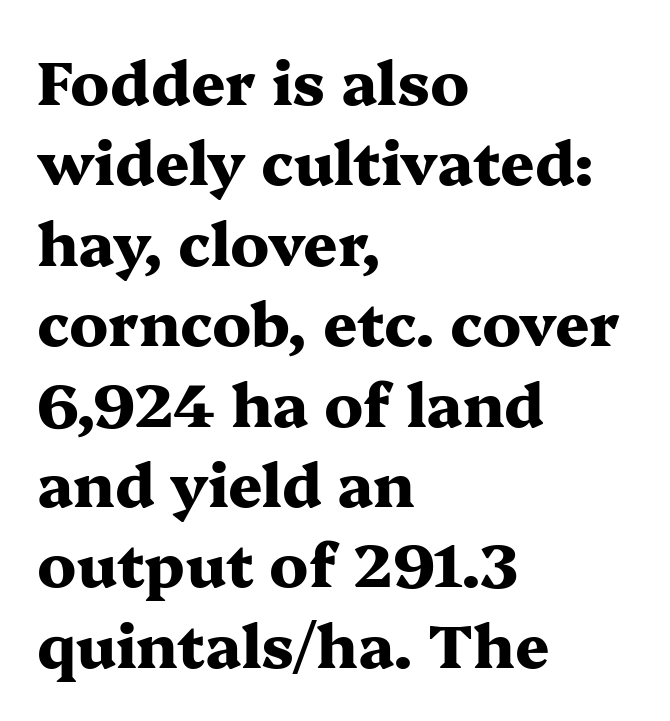
Q: Is the text bold? A: Yes.
Q: Is the text italic (slanted)? A: No, it is upright.
Q: Is the typeface a serif or a sans-serif typeface? A: Serif.
Q: Is the text underlined? A: No.
Q: How is the paragraph aligned? A: Left-aligned.
Q: Is the spacing between letters normal or unusually wide? A: Normal.
Q: Is the spacing between lines tight, normal or loose? A: Normal.
Q: Width (condensed, normal, or wide)? A: Wide.
Q: Stroke contrast? A: Medium.
Q: x-height? A: Medium.
Q: Monospaced? A: No.
